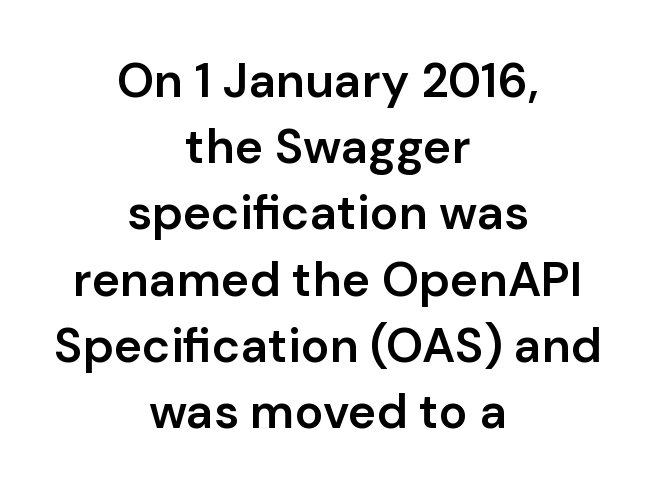
Reading down the column, the eye jumps a familiar distance to each next line. These lines are composed in type without serifs. A roman cut, with each character standing at attention. A bit beefed up — I'd call it semibold rather than bold. The passage is arranged like a title page — every line centered.
